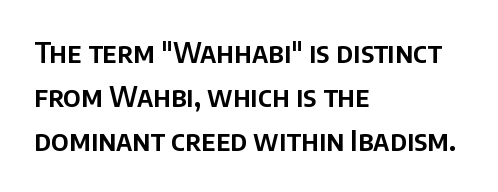
These lines keep a tight, regular rhythm from letter to letter. Observe the absence of serifs on each vertical stroke in this sample. The words here are not underlined. Do the characters align in a grid? No, the font is proportional. Line spacing here is normal.
